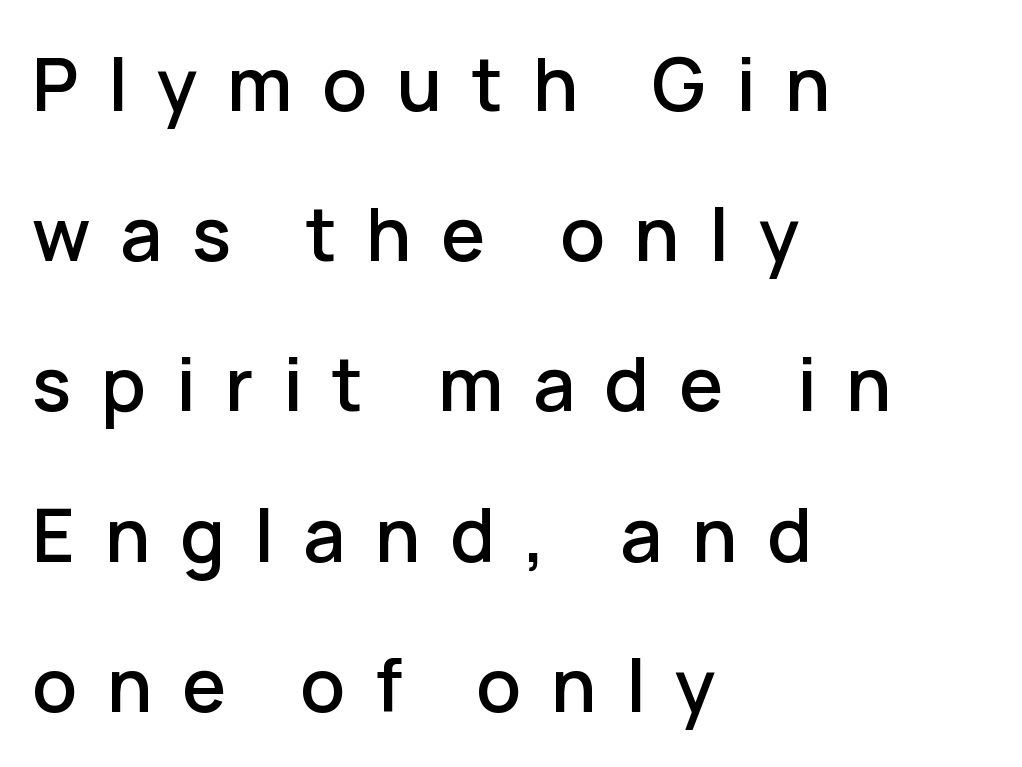
Every stem runs plumb, perpendicular to the baseline. A typesetter would call this leading open, well beyond the default. Each row of text sits above clean, open space. Is this a fixed-width face? No — the glyphs have proportional, varying widths. This sample uses expanded letter spacing, leaving extra air between glyphs. Are there feet on the stems? There aren't — it's a sans.
